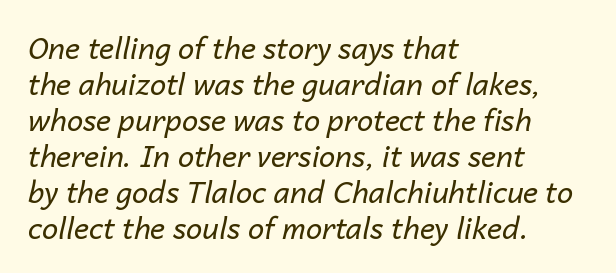
The image shows 29 px regular-weight type, italic (leaning right); set left-aligned, line spacing 1.24x, normal letter spacing, not underlined; low stroke contrast and a medium x-height.
